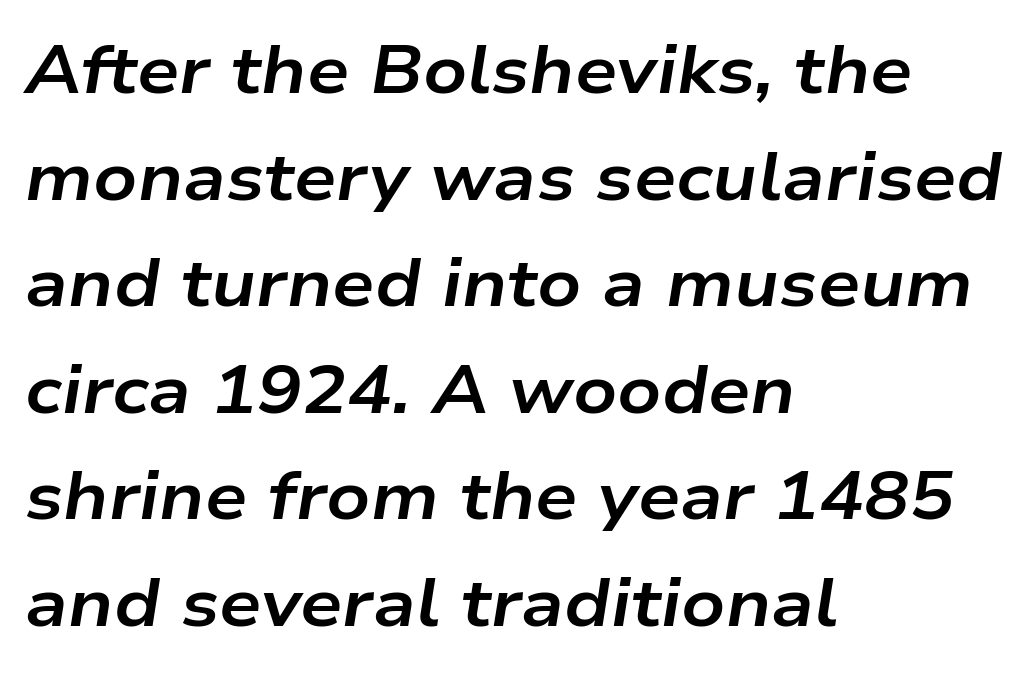
Q: Is the text bold? A: Yes.
Q: Is the text italic (slanted)? A: Yes, it leans right by about 9 degrees.
Q: Is the text underlined? A: No.
Q: How is the paragraph aligned? A: Left-aligned.
Q: Is the spacing between letters normal or unusually wide? A: Normal.
Q: Is the spacing between lines tight, normal or loose? A: Normal.
Q: Width (condensed, normal, or wide)? A: Wide.
Q: Stroke contrast? A: Low.
Q: x-height? A: Medium.
Q: Monospaced? A: No.
